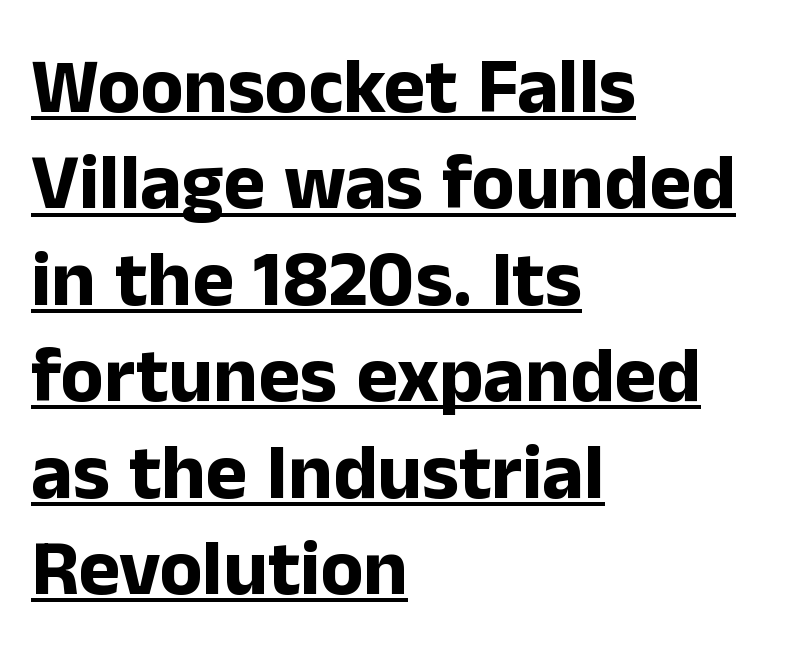
The image shows 79 px bold sans-serif type, upright; set left-aligned, line spacing 1.22x, normal letter spacing, underlined; low stroke contrast and a medium x-height.
